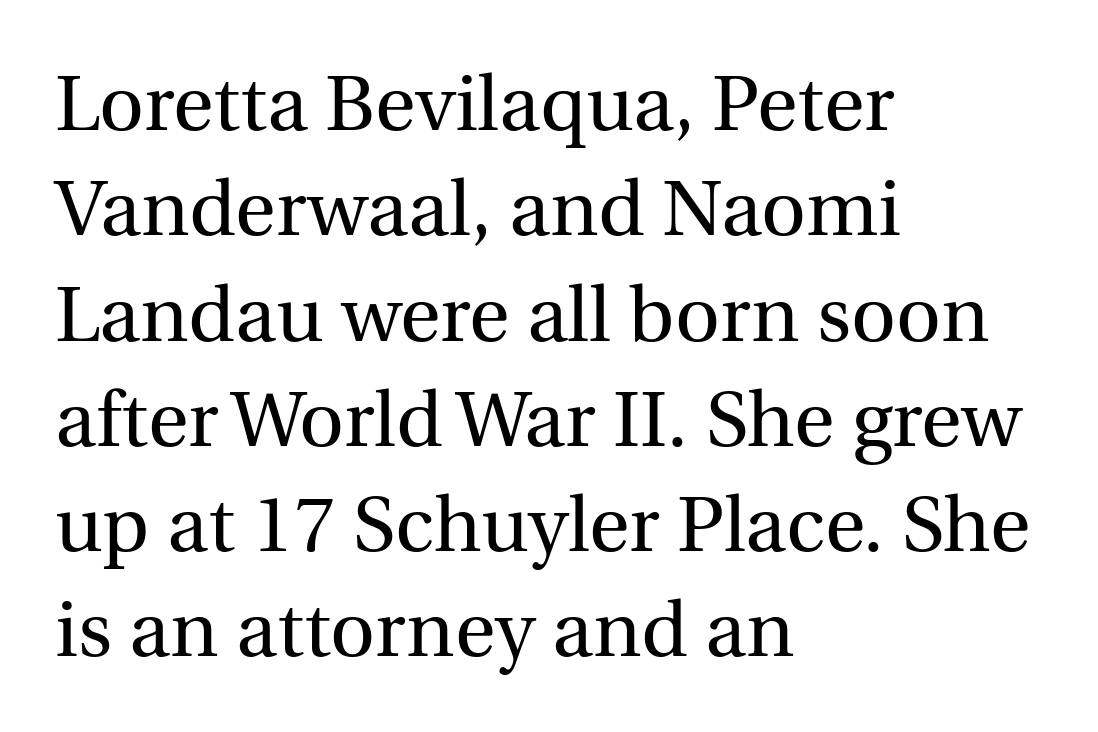
Q: Is the text bold? A: No.
Q: Is the text italic (slanted)? A: No, it is upright.
Q: Is the typeface a serif or a sans-serif typeface? A: Serif.
Q: Is the text underlined? A: No.
Q: How is the paragraph aligned? A: Left-aligned.
Q: Is the spacing between letters normal or unusually wide? A: Normal.
Q: Is the spacing between lines tight, normal or loose? A: Normal.
Q: Width (condensed, normal, or wide)? A: Normal.
Q: x-height? A: Medium.
Q: Monospaced? A: No.
